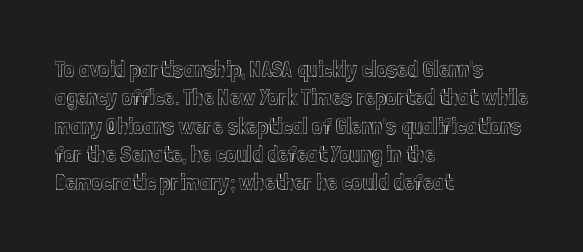
{"italic": "no", "underline": "no", "align": "left", "line_spacing_ratio": 1.23, "letter_spacing": "normal", "letter_spacing_em": 0.0, "glyph_px": 23}
